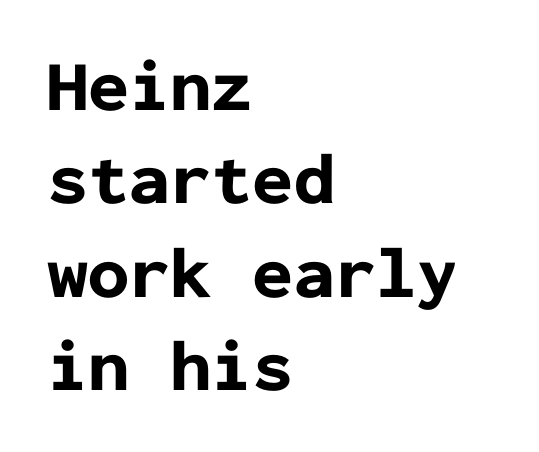
The image shows 73 px bold sans-serif type, upright, monospaced; set left-aligned, normal line spacing (1.28x), normal letter spacing, not underlined; low stroke contrast and a medium x-height.
